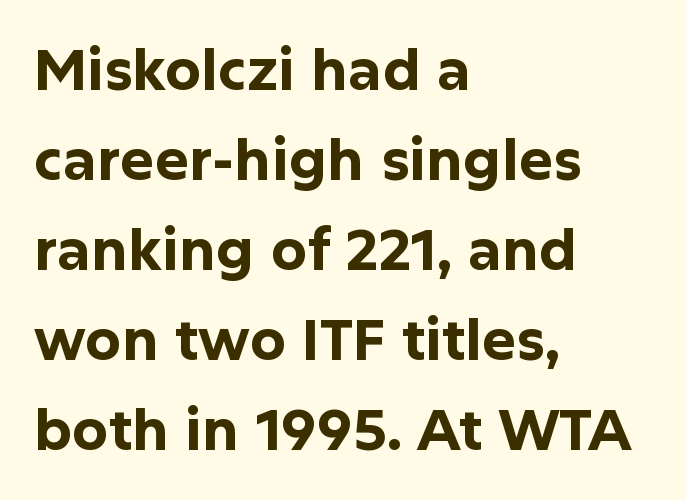
{"serif": "no", "italic": "no", "bold": "yes", "weight": "bold", "width": "normal", "stroke_contrast": "low", "x_height": "medium", "monospaced": "no", "underline": "no", "align": "left", "line_spacing": "normal", "line_spacing_ratio": 1.58, "letter_spacing": "normal", "letter_spacing_em": 0.0, "glyph_px": 57}
